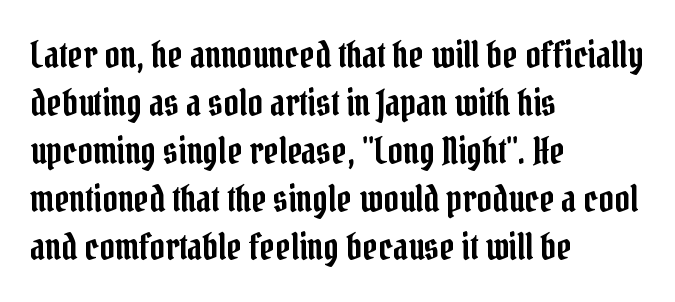
{"serif": "yes", "italic": "no", "width": "condensed", "stroke_contrast": "low", "x_height": "medium", "monospaced": "no", "underline": "no", "align": "left", "line_spacing": "normal", "line_spacing_ratio": 1.3, "letter_spacing": "normal", "letter_spacing_em": 0.0, "glyph_px": 37}
